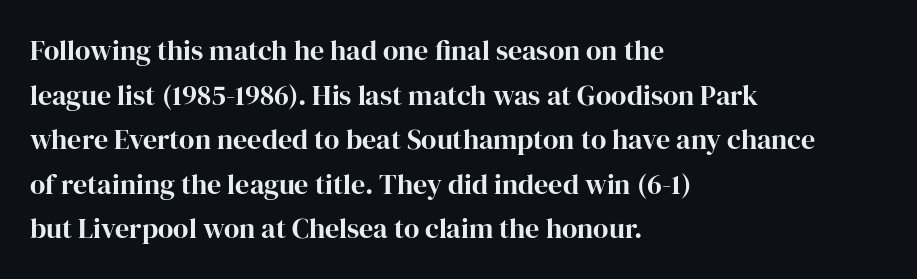
Q: Is the text italic (slanted)? A: No, it is upright.
Q: Is the typeface a serif or a sans-serif typeface? A: Serif.
Q: Is the text underlined? A: No.
Q: How is the paragraph aligned? A: Left-aligned.
Q: Is the spacing between letters normal or unusually wide? A: Normal.
Q: Is the spacing between lines tight, normal or loose? A: Normal.
Q: Width (condensed, normal, or wide)? A: Normal.
Q: Stroke contrast? A: High.
Q: x-height? A: Medium.
Q: Monospaced? A: No.
